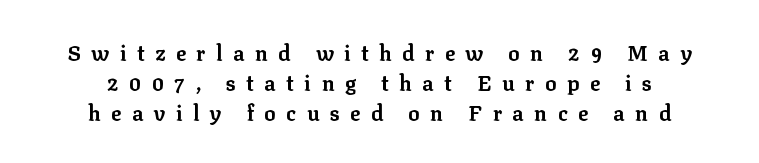
{"italic": "no", "bold": "yes", "underline": "no", "align": "center", "line_spacing": "normal", "line_spacing_ratio": 1.43, "letter_spacing": "wide", "letter_spacing_em": 0.5, "glyph_px": 21}
